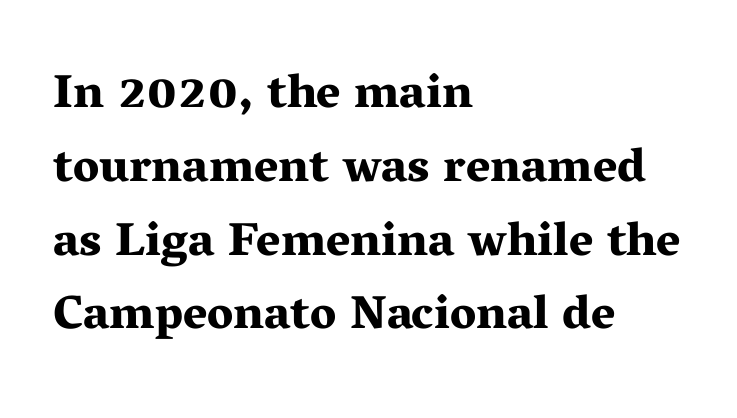
The image shows 47 px bold, wide serif type, upright; set left-aligned, normal line spacing (1.57x), normal letter spacing, not underlined; medium stroke contrast and a medium x-height.
